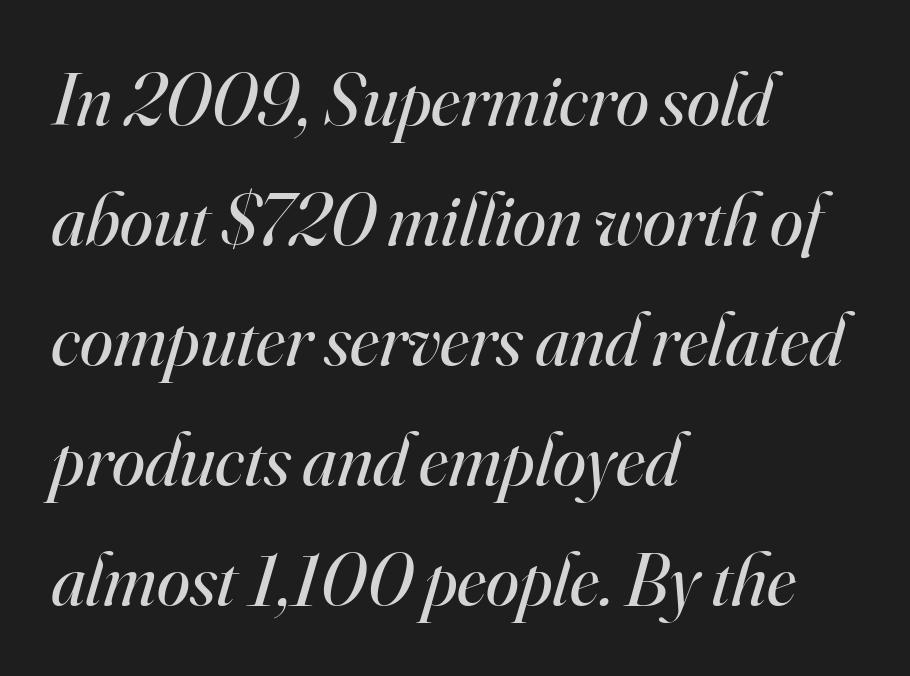
{"serif": "yes", "italic": "yes", "lean": "right", "slant_degrees": 16, "bold": "no", "weight": "regular", "width": "normal", "stroke_contrast": "high", "x_height": "small", "monospaced": "no", "underline": "no", "align": "left", "line_spacing": "normal", "line_spacing_ratio": 1.6, "letter_spacing": "normal", "letter_spacing_em": 0.0, "glyph_px": 75}
